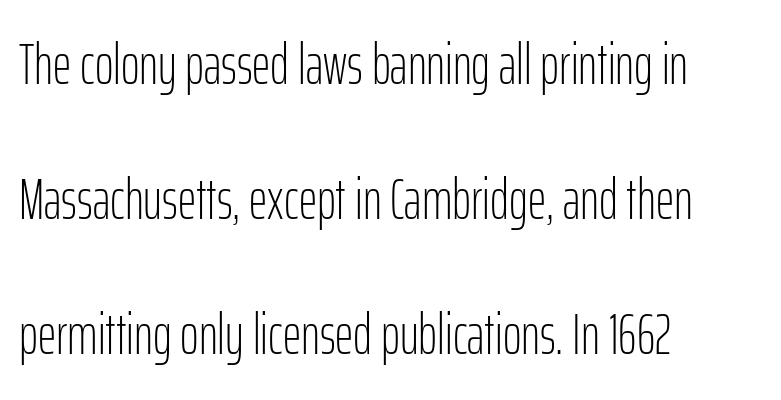
The image shows 57 px light, condensed sans-serif type, upright; set left-aligned, loose line spacing (2.37x), normal letter spacing, not underlined; low stroke contrast and a medium x-height.
